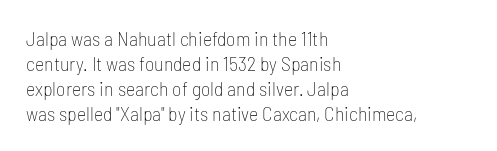
Underline: absent. These glyphs show unthickened strokes, regular width or finer. The leading is moderate, giving the passage an even texture. Upright lettering throughout.
